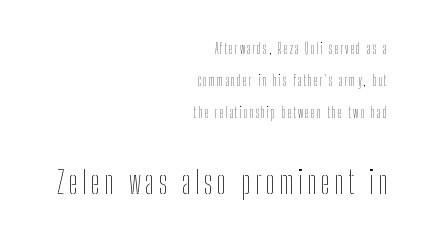
Whoever set this chose breathing room over compactness in the vertical rhythm. Designer's note — italics off, roman on. The passage shown is typed in a proportional face where columns would drift. A student would call this right alignment; a typographer would say flush right, rag left. A student would notice the bottom passage is typeset larger than what precedes it. This is not heavy type; no bold has been used.
